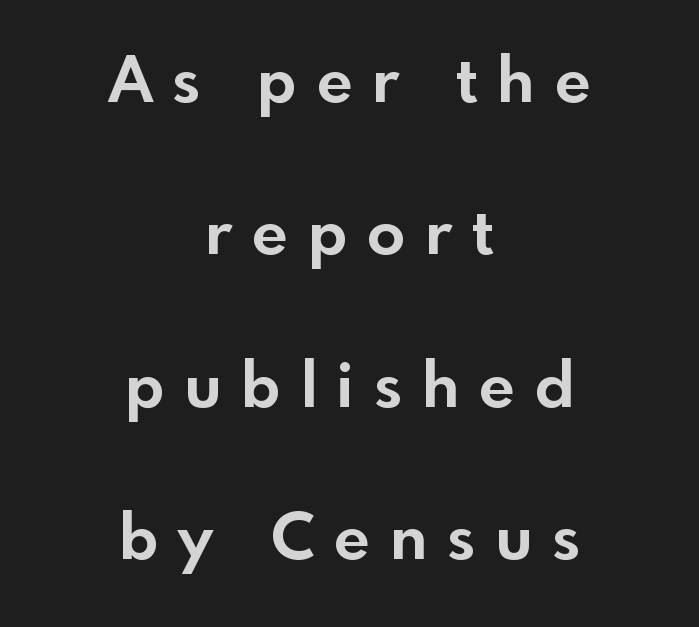
Q: Is the text bold? A: Yes.
Q: Is the text italic (slanted)? A: No, it is upright.
Q: Is the typeface a serif or a sans-serif typeface? A: Sans-serif.
Q: Is the text underlined? A: No.
Q: How is the paragraph aligned? A: Centered.
Q: Is the spacing between letters normal or unusually wide? A: Unusually wide.
Q: Is the spacing between lines tight, normal or loose? A: Loose.
Q: Width (condensed, normal, or wide)? A: Normal.
Q: x-height? A: Small.
Q: Monospaced? A: No.
